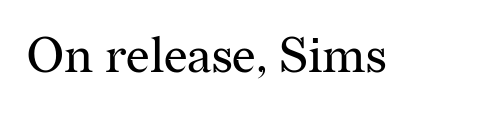
Q: Is the text bold? A: No.
Q: Is the text italic (slanted)? A: No, it is upright.
Q: Is the typeface a serif or a sans-serif typeface? A: Serif.
Q: Is the text underlined? A: No.
Q: Is the spacing between letters normal or unusually wide? A: Normal.
Q: Width (condensed, normal, or wide)? A: Normal.
Q: Stroke contrast? A: Medium.
Q: x-height? A: Medium.
Q: Monospaced? A: No.
